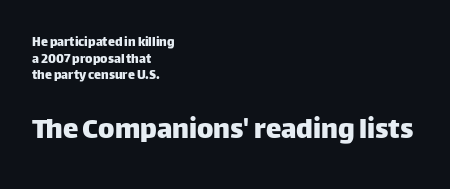
{"serif": "no", "italic": "no", "width": "normal", "stroke_contrast": "low", "x_height": "large", "monospaced": "no", "underline": "no", "align": "left", "line_spacing_ratio": 1.19, "letter_spacing": "normal", "letter_spacing_em": 0.0, "larger_block": "second", "size_ratio": 2.21, "glyph_px": 31}
